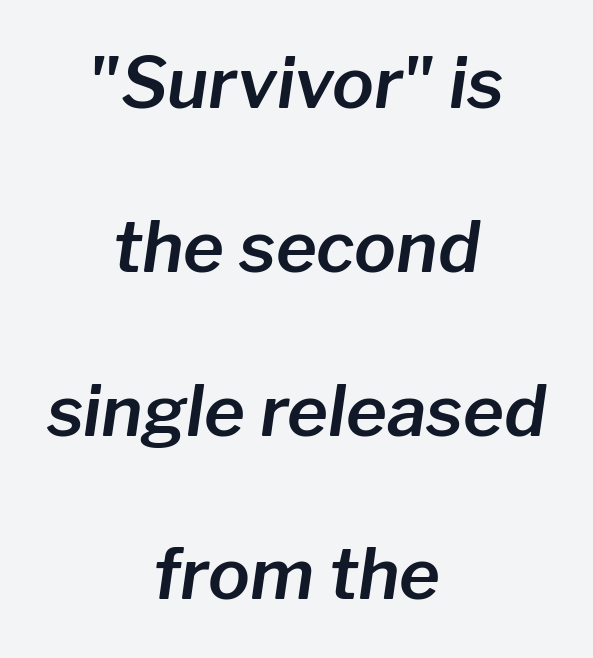
Q: Is the text italic (slanted)? A: Yes, it leans right by about 8 degrees.
Q: Is the text underlined? A: No.
Q: How is the paragraph aligned? A: Centered.
Q: Is the spacing between letters normal or unusually wide? A: Normal.
Q: Is the spacing between lines tight, normal or loose? A: Loose.
Q: Width (condensed, normal, or wide)? A: Normal.
Q: Stroke contrast? A: Low.
Q: x-height? A: Medium.
Q: Monospaced? A: No.
